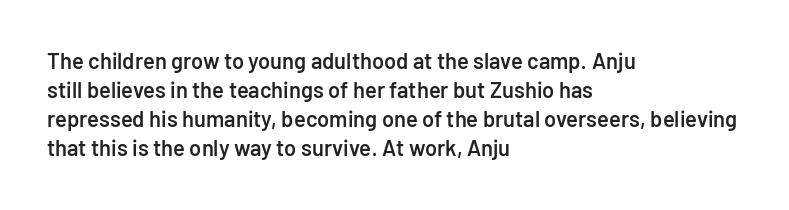
{"italic": "no", "bold": "semi", "underline": "no", "align": "left", "line_spacing": "normal", "line_spacing_ratio": 1.32, "letter_spacing": "normal", "letter_spacing_em": 0.0, "glyph_px": 22}
